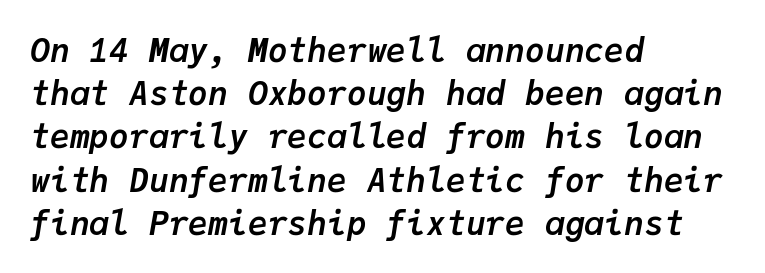
Q: Is the text bold? A: Yes.
Q: Is the text italic (slanted)? A: Yes, it leans right by about 9 degrees.
Q: Is the text underlined? A: No.
Q: How is the paragraph aligned? A: Left-aligned.
Q: Is the spacing between letters normal or unusually wide? A: Normal.
Q: Is the spacing between lines tight, normal or loose? A: Normal.
Q: Width (condensed, normal, or wide)? A: Normal.
Q: Stroke contrast? A: Low.
Q: x-height? A: Medium.
Q: Monospaced? A: Yes.
